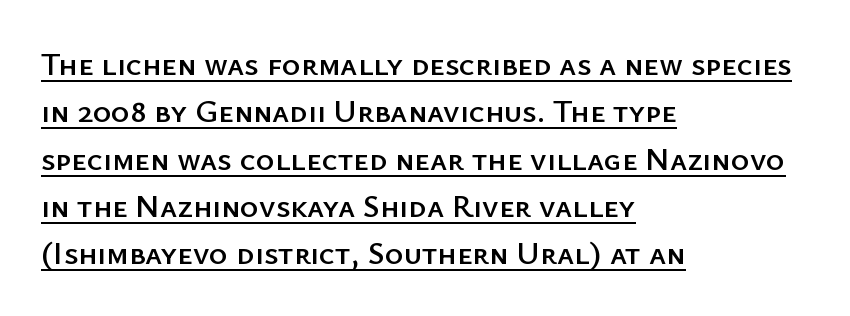
Q: Is the text italic (slanted)? A: No, it is upright.
Q: Is the typeface a serif or a sans-serif typeface? A: Sans-serif.
Q: Is the text underlined? A: Yes.
Q: How is the paragraph aligned? A: Left-aligned.
Q: Is the spacing between letters normal or unusually wide? A: Normal.
Q: Is the spacing between lines tight, normal or loose? A: Normal.
Q: Width (condensed, normal, or wide)? A: Normal.
Q: Stroke contrast? A: Low.
Q: x-height? A: Medium.
Q: Monospaced? A: No.
